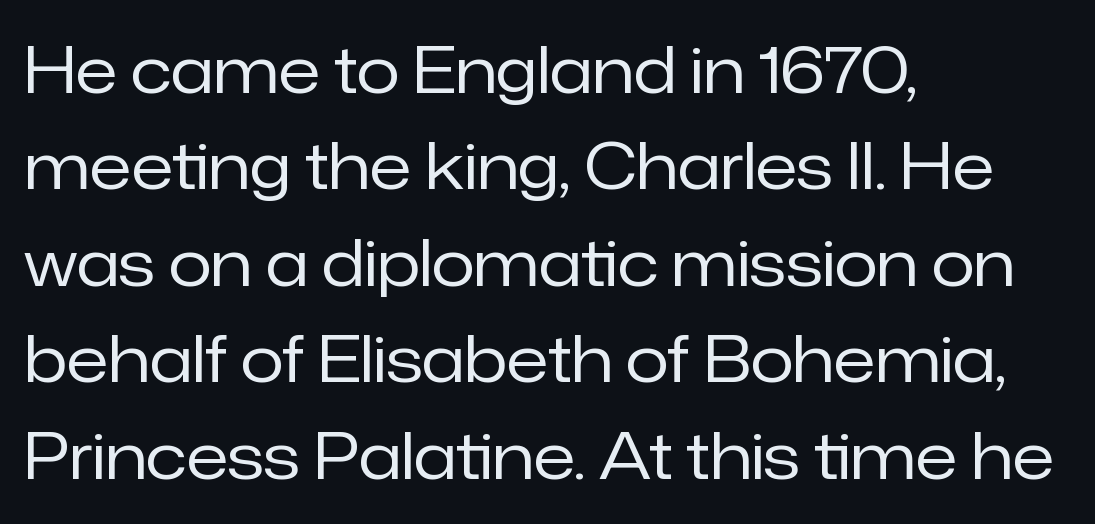
{"serif": "no", "italic": "no", "bold": "no", "weight": "regular", "width": "normal", "stroke_contrast": "low", "x_height": "medium", "monospaced": "no", "underline": "no", "align": "left", "line_spacing": "normal", "line_spacing_ratio": 1.53, "letter_spacing": "normal", "letter_spacing_em": 0.0, "glyph_px": 63}
